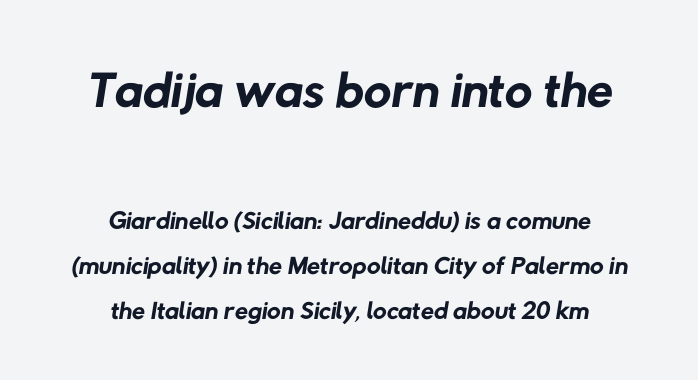
{"serif": "no", "bold": "no", "weight": "regular", "width": "normal", "stroke_contrast": "low", "x_height": "medium", "monospaced": "no", "underline": "no", "align": "center", "line_spacing_ratio": 1.18, "letter_spacing": "normal", "letter_spacing_em": 0.0, "larger_block": "first", "size_ratio": 2.0, "glyph_px": 76}
